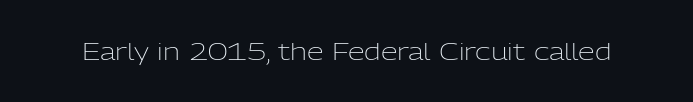
Only glyphs here, with clear space below each row. Notice how the stems are strictly vertical — no italics here. Between one letter and the next there's only the usual sliver of space. Is this a heavy cut? Hardly; it is regular or lighter.
